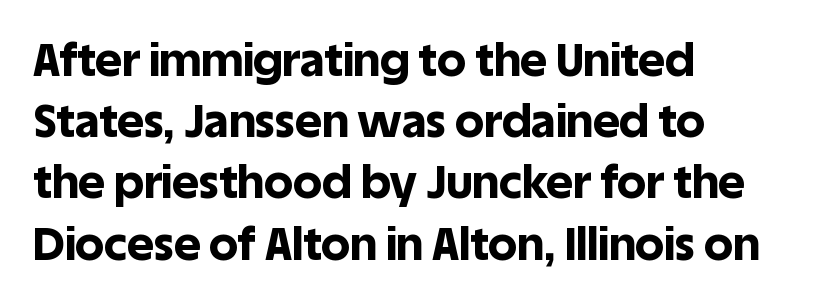
Q: Is the text bold? A: Yes.
Q: Is the text italic (slanted)? A: No, it is upright.
Q: Is the typeface a serif or a sans-serif typeface? A: Sans-serif.
Q: Is the text underlined? A: No.
Q: How is the paragraph aligned? A: Left-aligned.
Q: Is the spacing between letters normal or unusually wide? A: Normal.
Q: Is the spacing between lines tight, normal or loose? A: Normal.
Q: Width (condensed, normal, or wide)? A: Normal.
Q: x-height? A: Large.
Q: Monospaced? A: No.
